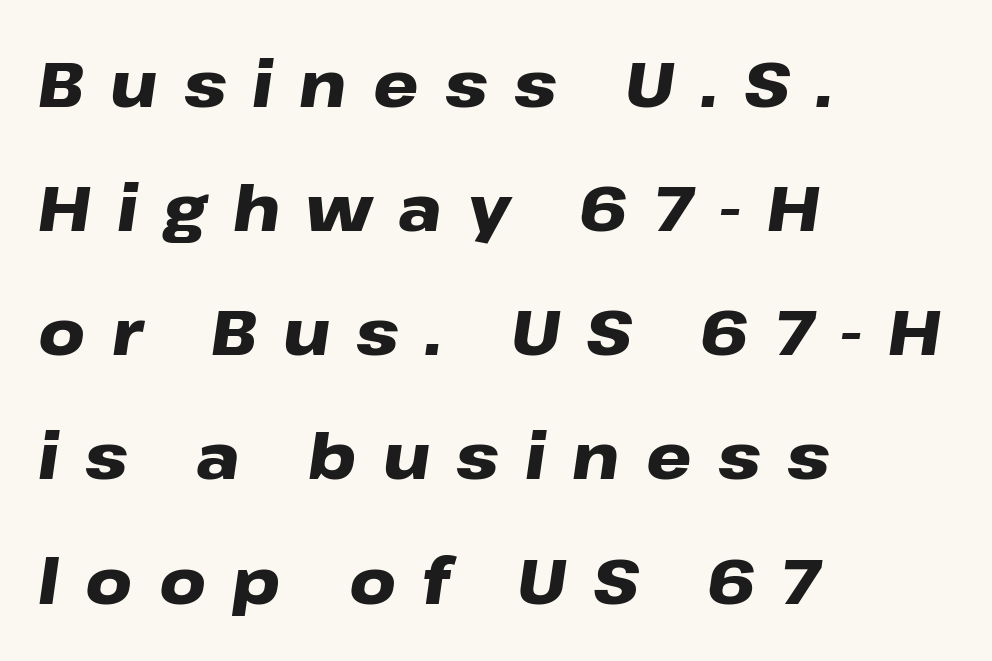
Q: Is the text bold? A: Yes.
Q: Is the text italic (slanted)? A: Yes, it leans right by about 8 degrees.
Q: Is the text underlined? A: No.
Q: How is the paragraph aligned? A: Left-aligned.
Q: Is the spacing between letters normal or unusually wide? A: Unusually wide.
Q: Is the spacing between lines tight, normal or loose? A: Loose.
Q: Width (condensed, normal, or wide)? A: Wide.
Q: Stroke contrast? A: Low.
Q: x-height? A: Medium.
Q: Monospaced? A: No.
